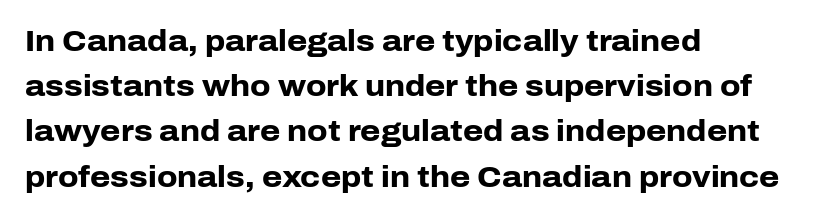
{"serif": "no", "italic": "no", "bold": "yes", "weight": "heavy", "width": "normal", "stroke_contrast": "low", "x_height": "medium", "monospaced": "no", "underline": "no", "align": "left", "line_spacing": "normal", "line_spacing_ratio": 1.56, "letter_spacing": "normal", "letter_spacing_em": 0.0, "glyph_px": 29}
